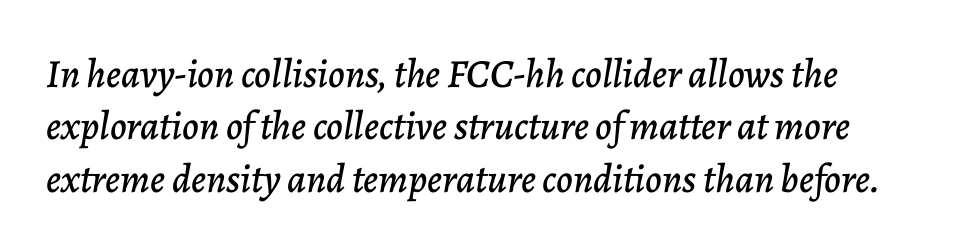
The image shows 40 px text type, italic (leaning right); set normal line spacing (1.31x), normal letter spacing, not underlined; low stroke contrast and a medium x-height.
